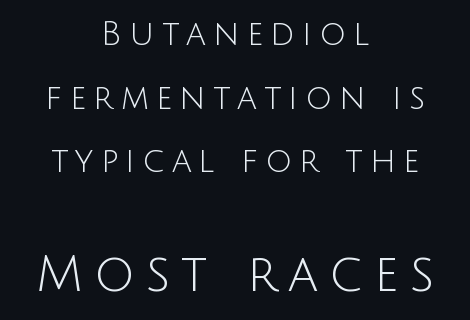
Q: Is the text bold? A: No.
Q: Is the text italic (slanted)? A: No, it is upright.
Q: Is the typeface a serif or a sans-serif typeface? A: Sans-serif.
Q: Is the text underlined? A: No.
Q: How is the paragraph aligned? A: Centered.
Q: Is the spacing between letters normal or unusually wide? A: Unusually wide.
Q: Is the spacing between lines tight, normal or loose? A: Loose.
Q: Which block of text is set in a larger size, the first (top) or the second (bottom)? A: The second (bottom) one.
Q: Width (condensed, normal, or wide)? A: Normal.
Q: Stroke contrast? A: Low.
Q: x-height? A: Large.
Q: Monospaced? A: No.
